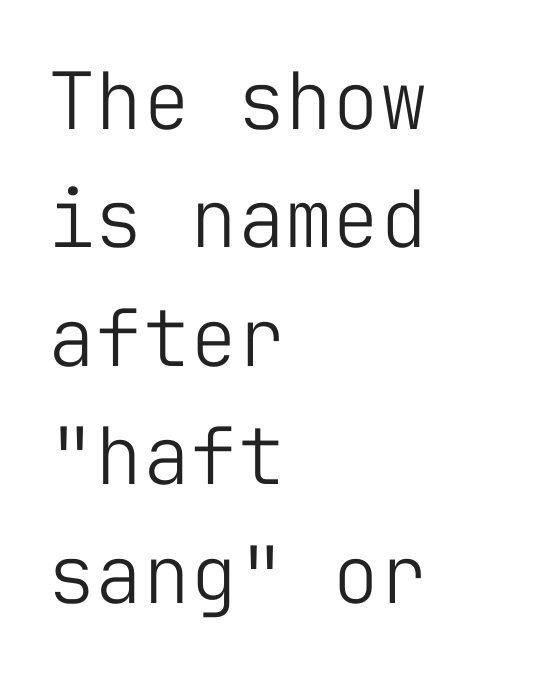
The image shows 79 px light sans-serif type, upright, monospaced; set left-aligned, normal line spacing (1.5x), normal letter spacing, not underlined; low stroke contrast and a medium x-height.
